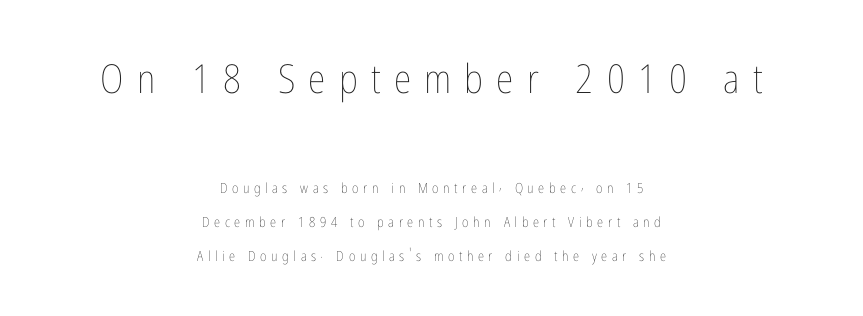
The image shows 40 px thin, condensed type, upright; set centered, loose line spacing (2.41x), unusually wide letter spacing (+0.33 em), not underlined; the first (top) block is 2.86x larger; low stroke contrast and a medium x-height.
